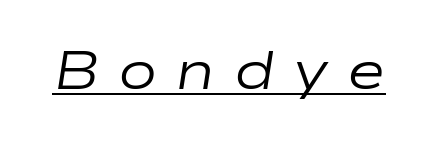
Q: Is the text bold? A: No.
Q: Is the text italic (slanted)? A: Yes, it leans right by about 9 degrees.
Q: Is the text underlined? A: Yes.
Q: Is the spacing between letters normal or unusually wide? A: Unusually wide.
Q: Width (condensed, normal, or wide)? A: Wide.
Q: Stroke contrast? A: Low.
Q: x-height? A: Medium.
Q: Monospaced? A: No.
